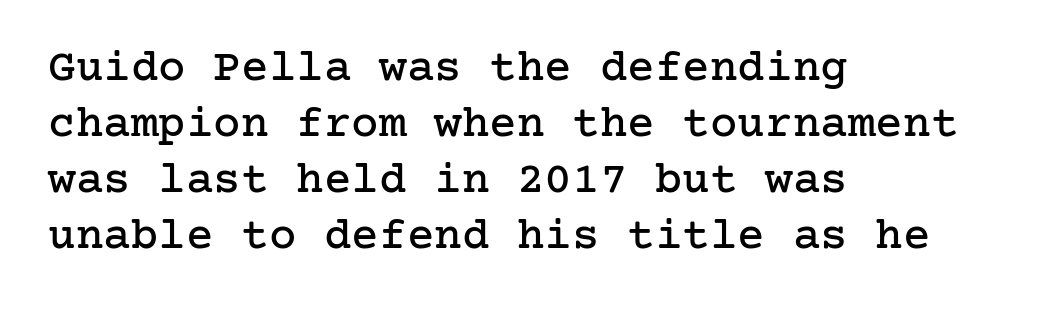
Q: Is the text italic (slanted)? A: No, it is upright.
Q: Is the typeface a serif or a sans-serif typeface? A: Serif.
Q: Is the text underlined? A: No.
Q: How is the paragraph aligned? A: Left-aligned.
Q: Is the spacing between letters normal or unusually wide? A: Normal.
Q: Width (condensed, normal, or wide)? A: Normal.
Q: Stroke contrast? A: Low.
Q: x-height? A: Medium.
